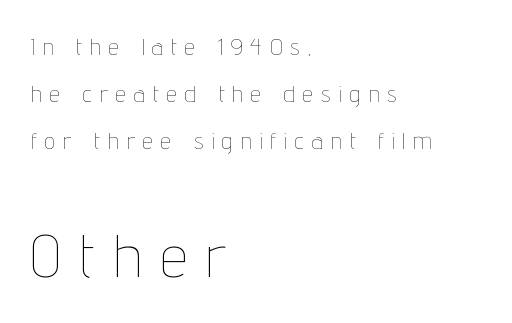
The image shows 60 px thin, condensed type, upright; set left-aligned, loose line spacing (1.95x), unusually wide letter spacing (+0.34 em), not underlined; the second (bottom) block is 2.5x larger; low stroke contrast and a medium x-height.
